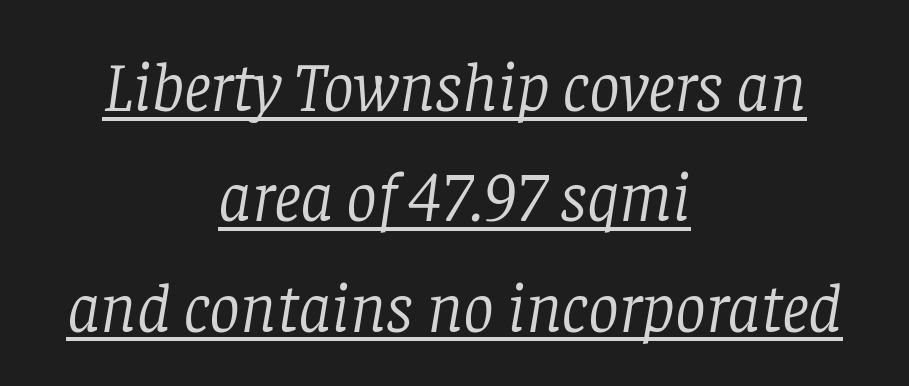
Q: Is the text bold? A: No.
Q: Is the text italic (slanted)? A: Yes, it leans right by about 8 degrees.
Q: Is the typeface a serif or a sans-serif typeface? A: Serif.
Q: Is the text underlined? A: Yes.
Q: How is the paragraph aligned? A: Centered.
Q: Is the spacing between letters normal or unusually wide? A: Normal.
Q: Is the spacing between lines tight, normal or loose? A: Normal.
Q: Width (condensed, normal, or wide)? A: Normal.
Q: Stroke contrast? A: Low.
Q: x-height? A: Large.
Q: Monospaced? A: No.
